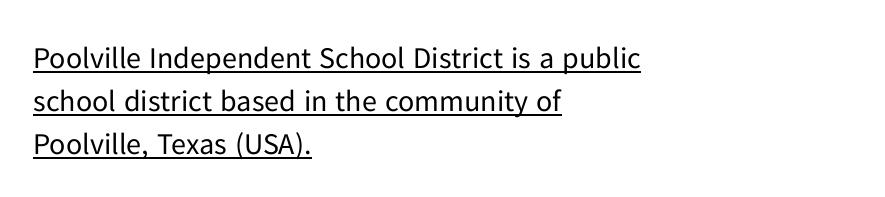
{"serif": "no", "italic": "no", "bold": "no", "weight": "regular", "width": "normal", "stroke_contrast": "low", "x_height": "medium", "monospaced": "no", "underline": "yes", "align": "left", "line_spacing": "normal", "line_spacing_ratio": 1.43, "letter_spacing": "normal", "letter_spacing_em": 0.0, "glyph_px": 30}
